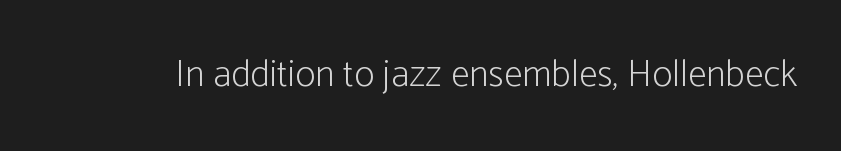
Q: Is the text bold? A: No.
Q: Is the text italic (slanted)? A: No, it is upright.
Q: Is the typeface a serif or a sans-serif typeface? A: Sans-serif.
Q: Is the text underlined? A: No.
Q: Is the spacing between letters normal or unusually wide? A: Normal.
Q: Width (condensed, normal, or wide)? A: Condensed.
Q: Stroke contrast? A: Low.
Q: x-height? A: Medium.
Q: Monospaced? A: No.
